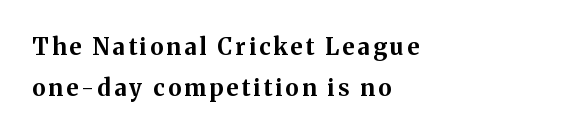
The image shows 23 px bold type, upright; set left-aligned, line spacing 1.8x, not underlined.
